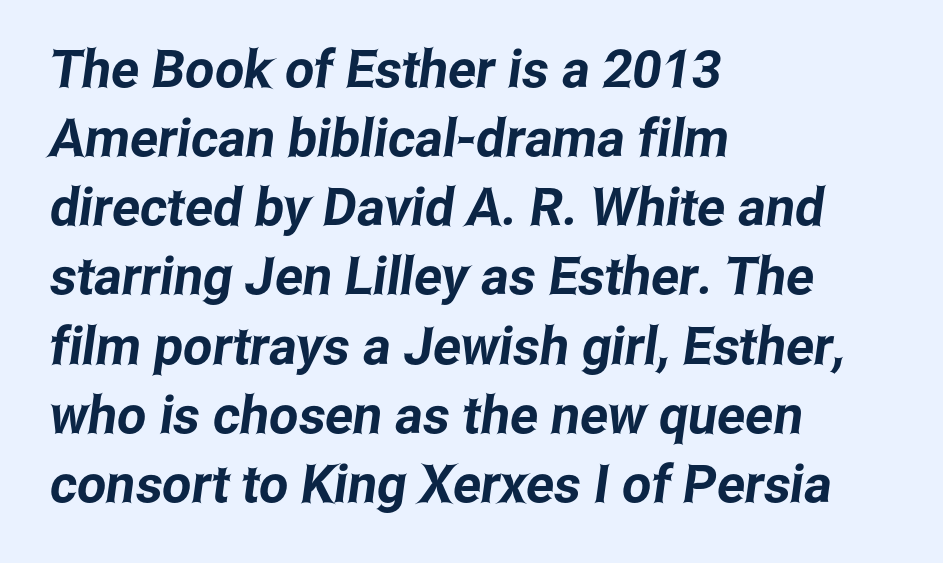
Q: Is the typeface a serif or a sans-serif typeface? A: Sans-serif.
Q: Is the text underlined? A: No.
Q: How is the paragraph aligned? A: Left-aligned.
Q: Is the spacing between letters normal or unusually wide? A: Normal.
Q: Is the spacing between lines tight, normal or loose? A: Normal.
Q: Width (condensed, normal, or wide)? A: Condensed.
Q: Stroke contrast? A: Low.
Q: x-height? A: Medium.
Q: Monospaced? A: No.
